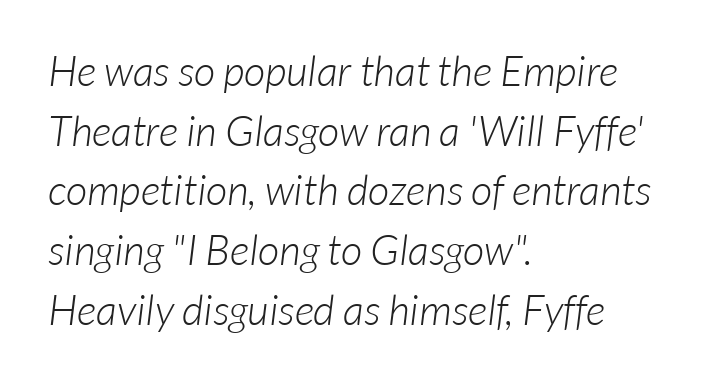
These lines keep a tight, regular rhythm from letter to letter. Casual observation: everything's shoved over to the left. The cut favours lightness, reaching ordinary text weight at its darkest. Any mark beneath the type? The region is blank.
